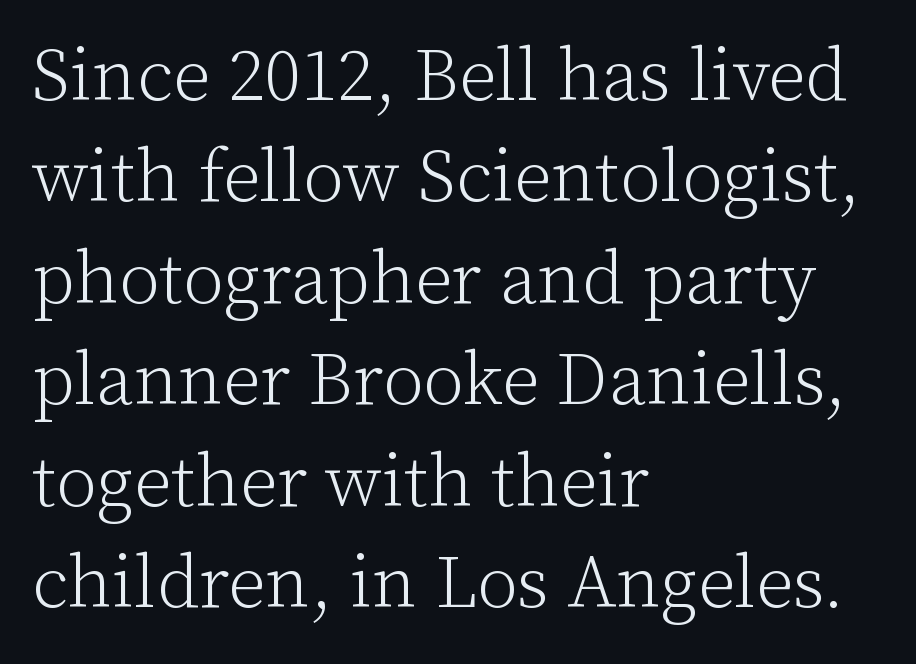
Q: Is the text bold? A: No.
Q: Is the text italic (slanted)? A: No, it is upright.
Q: Is the typeface a serif or a sans-serif typeface? A: Serif.
Q: Is the text underlined? A: No.
Q: How is the paragraph aligned? A: Left-aligned.
Q: Is the spacing between letters normal or unusually wide? A: Normal.
Q: Is the spacing between lines tight, normal or loose? A: Normal.
Q: Width (condensed, normal, or wide)? A: Normal.
Q: Stroke contrast? A: Low.
Q: x-height? A: Medium.
Q: Monospaced? A: No.
